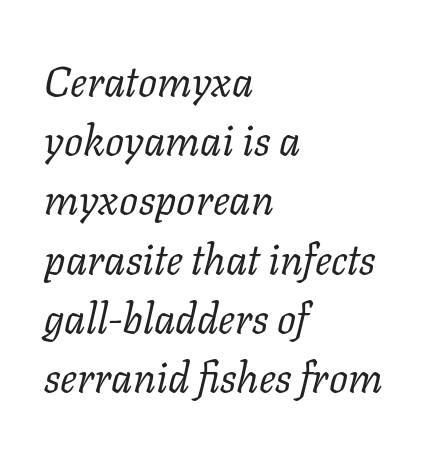
Letterform terminals end in serifs throughout the passage. Character widths vary here, with narrow letters taking less room than wide ones. In CSS terms this would be text-align: left. Nobody drew a line under any word here. The line texture is even and compact thanks to regular tracking.
